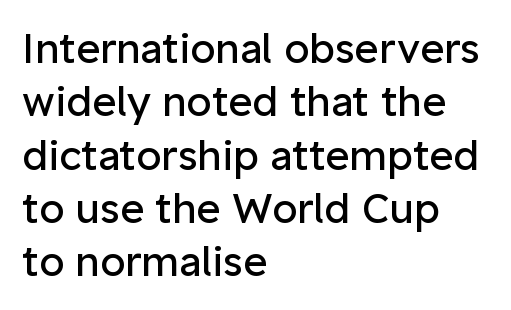
The image shows 41 px regular-weight sans-serif type, upright; set left-aligned, normal line spacing (1.3x), normal letter spacing, not underlined; low stroke contrast and a medium x-height.
